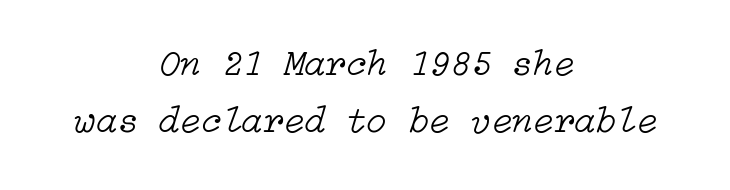
The image shows 38 px light type, italic (leaning right); set centered, normal line spacing (1.5x), normal letter spacing, not underlined; low stroke contrast and a medium x-height.
